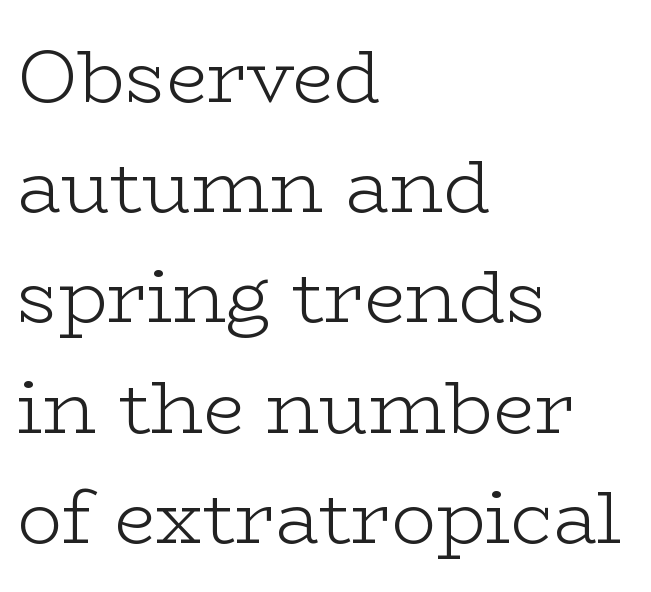
The image shows 75 px light, wide serif type, upright; set left-aligned, normal line spacing (1.47x), normal letter spacing, not underlined; low stroke contrast and a medium x-height.
